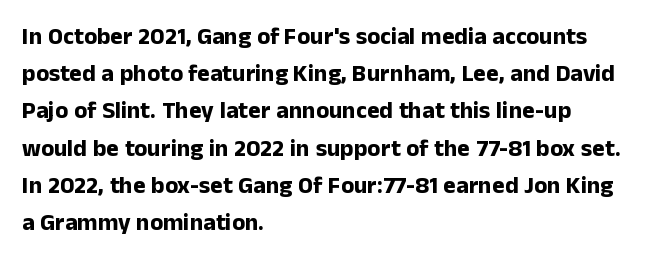
The image shows 24 px bold type, upright; set left-aligned, normal line spacing (1.55x), normal letter spacing, not underlined.
